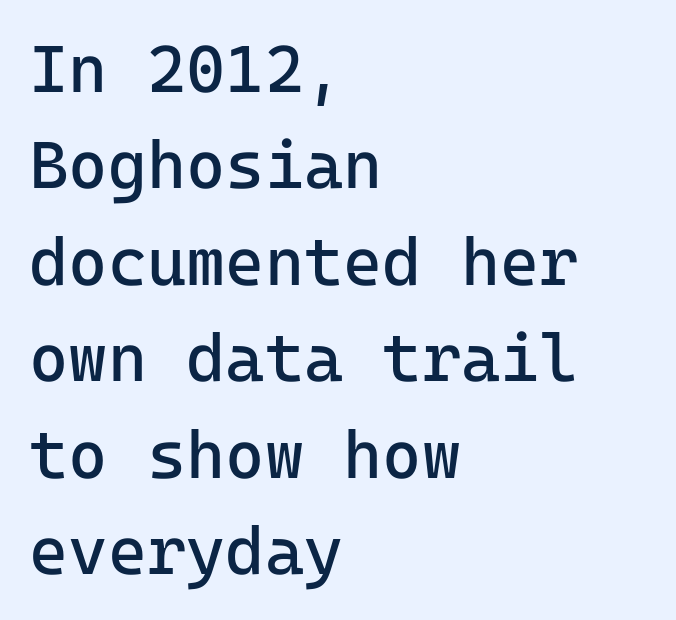
The tracking reads as untouched default to a designer's eye. A clean baseline with only descenders dipping below it. Does the copy run flush right? No — it runs flush left. The font is comparable to plain body text, perhaps lighter. This is sans-serif lettering, the kind often seen on screens and signage.
